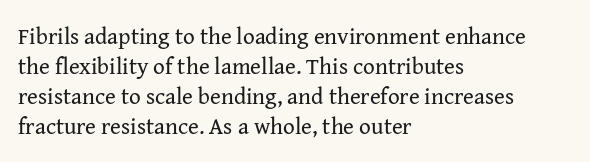
Teacher's note: observe the even left margin — that is flush-left alignment. Does extra space separate the letters? No, they use regular spacing. In terms of posture, this sample is upright. The glyphs are unaccompanied by any horizontal stroke below them. The lines sit at an ordinary, default distance from one another.
